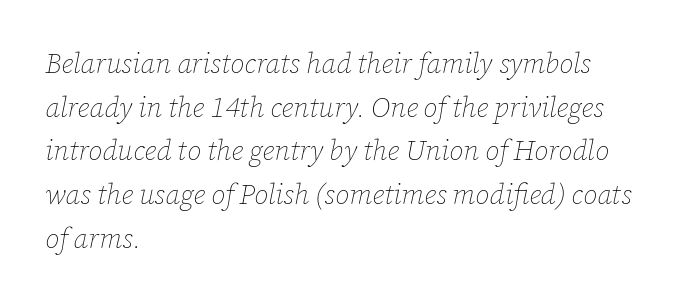
The gap between lines stays unmarked. The rag falls on the right side of this text block. The typesetting does not lean heavy: it is not bold. There is no visible air inserted between adjacent glyphs.
